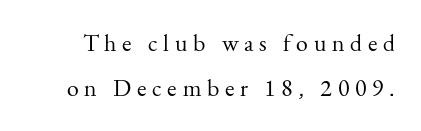
Each word looks stretched out because of the extra space between its letters. These glyphs show unthickened strokes, regular width or finer. The baseline area is clear. Designer's note — italics off, roman on.
